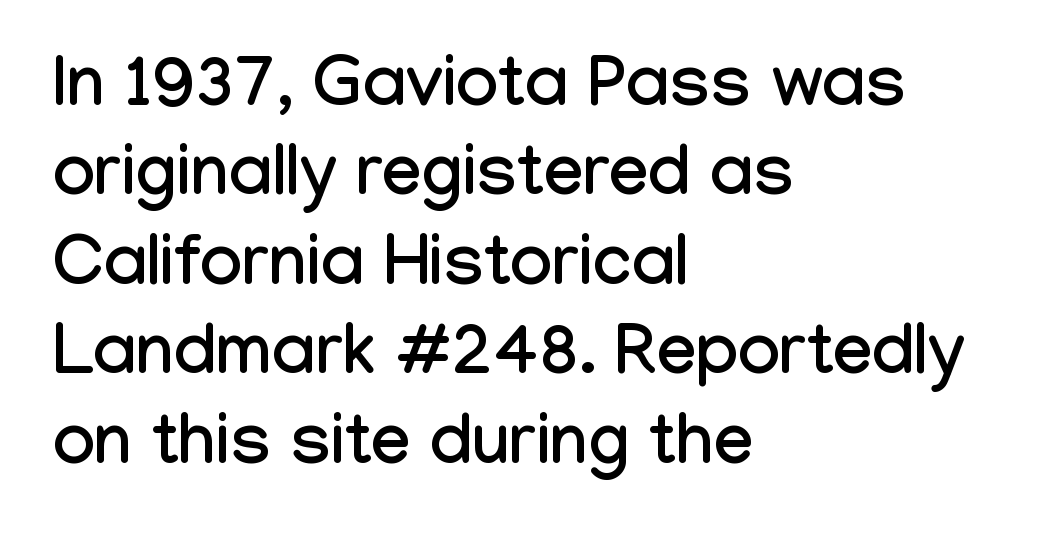
{"serif": "no", "italic": "no", "width": "condensed", "stroke_contrast": "low", "x_height": "medium", "monospaced": "no", "underline": "no", "align": "left", "line_spacing": "normal", "line_spacing_ratio": 1.26, "letter_spacing": "normal", "letter_spacing_em": 0.0, "glyph_px": 71}
